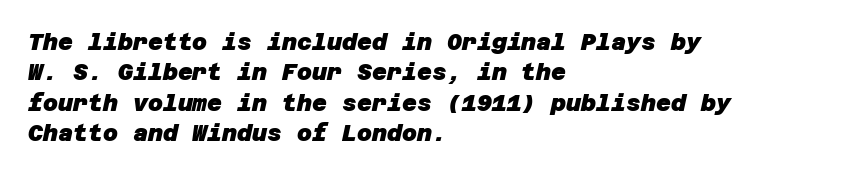
The image shows 23 px bold type; set left-aligned, normal line spacing (1.32x), normal letter spacing, not underlined.
